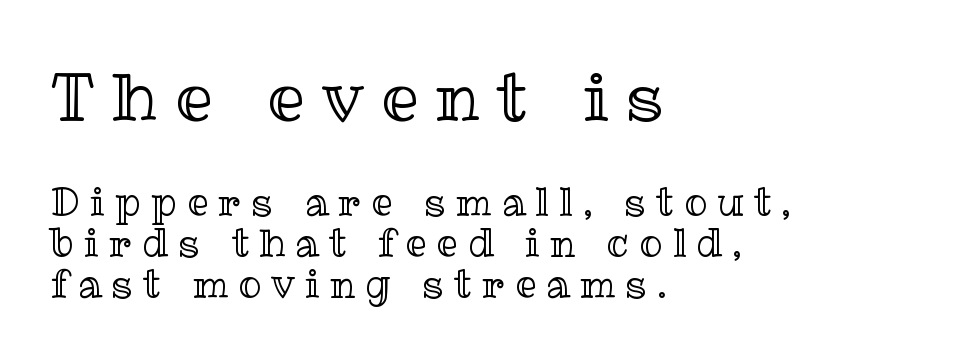
Q: Is the text italic (slanted)? A: No, it is upright.
Q: Is the text underlined? A: No.
Q: How is the paragraph aligned? A: Left-aligned.
Q: Is the spacing between letters normal or unusually wide? A: Unusually wide.
Q: Is the spacing between lines tight, normal or loose? A: Tight.
Q: Which block of text is set in a larger size, the first (top) or the second (bottom)? A: The first (top) one.
Q: Width (condensed, normal, or wide)? A: Normal.
Q: x-height? A: Medium.
Q: Monospaced? A: No.
